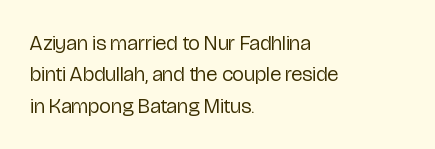
{"italic": "no", "bold": "no", "underline": "no", "align": "left", "line_spacing": "normal", "line_spacing_ratio": 1.5, "letter_spacing": "normal", "letter_spacing_em": 0.0, "glyph_px": 21}
